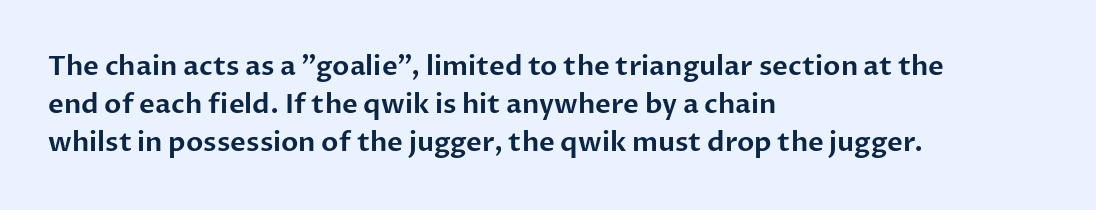
Q: Is the text italic (slanted)? A: No, it is upright.
Q: Is the text underlined? A: No.
Q: How is the paragraph aligned? A: Left-aligned.
Q: Is the spacing between letters normal or unusually wide? A: Normal.
Q: Is the spacing between lines tight, normal or loose? A: Normal.
